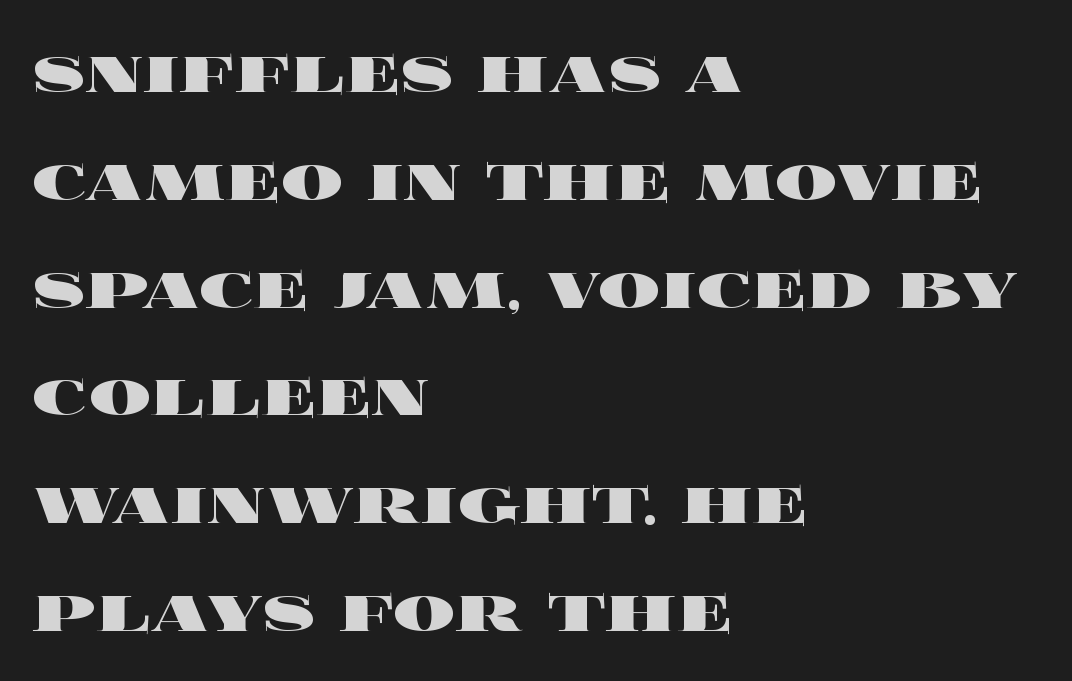
The image shows 77 px heavy, wide type, upright; set left-aligned, normal line spacing (1.4x), normal letter spacing, not underlined; a large x-height.
